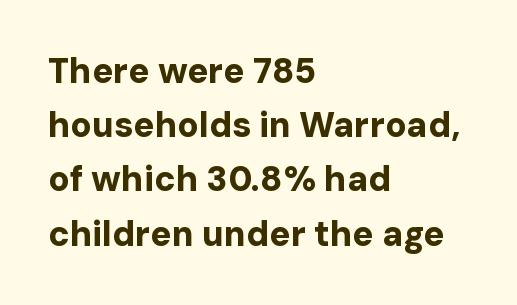
{"serif": "no", "italic": "no", "bold": "yes", "weight": "bold", "width": "normal", "stroke_contrast": "low", "x_height": "medium", "monospaced": "no", "underline": "no", "align": "left", "line_spacing": "normal", "line_spacing_ratio": 1.55, "letter_spacing": "normal", "letter_spacing_em": 0.0, "glyph_px": 35}
